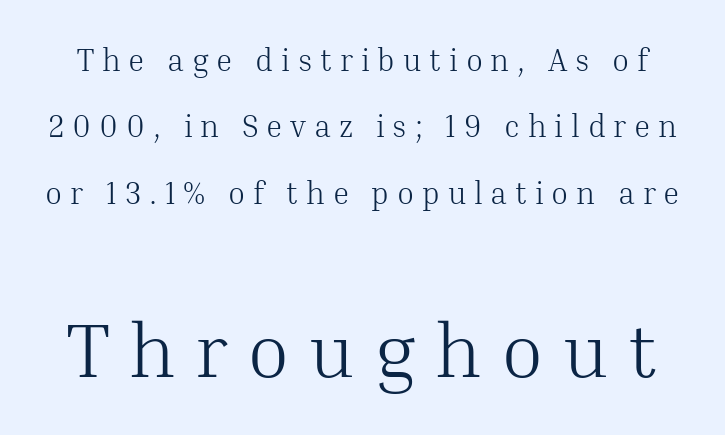
The image shows 77 px light serif type, upright; set loose line spacing (2.14x), unusually wide letter spacing (+0.25 em), not underlined; the second (bottom) block is 2.48x larger; medium stroke contrast and a medium x-height.
